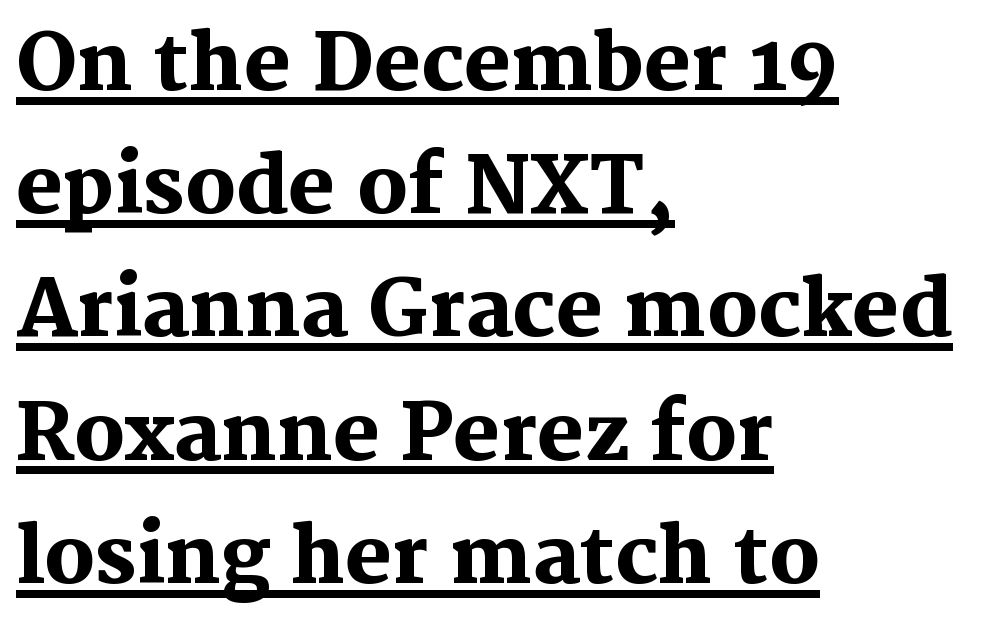
Q: Is the text bold? A: Yes.
Q: Is the text italic (slanted)? A: No, it is upright.
Q: Is the typeface a serif or a sans-serif typeface? A: Serif.
Q: Is the text underlined? A: Yes.
Q: How is the paragraph aligned? A: Left-aligned.
Q: Is the spacing between letters normal or unusually wide? A: Normal.
Q: Is the spacing between lines tight, normal or loose? A: Normal.
Q: Width (condensed, normal, or wide)? A: Normal.
Q: Stroke contrast? A: Medium.
Q: x-height? A: Medium.
Q: Monospaced? A: No.
